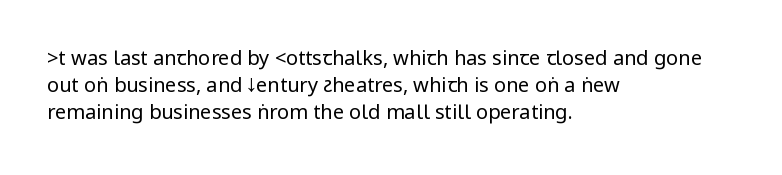
This sample uses an upright cut, with every glyph sitting square on the baseline. Reading down the column, the eye jumps a familiar distance to each next line. The horizontal fit of the characters is conventional and even. This is not heavy type; no bold has been used.
